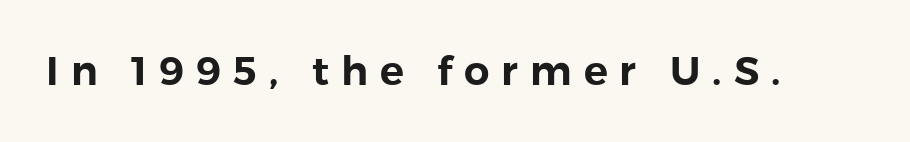
{"serif": "no", "italic": "no", "width": "normal", "stroke_contrast": "low", "x_height": "medium", "monospaced": "no", "underline": "no", "letter_spacing": "wide", "letter_spacing_em": 0.3, "glyph_px": 40}
